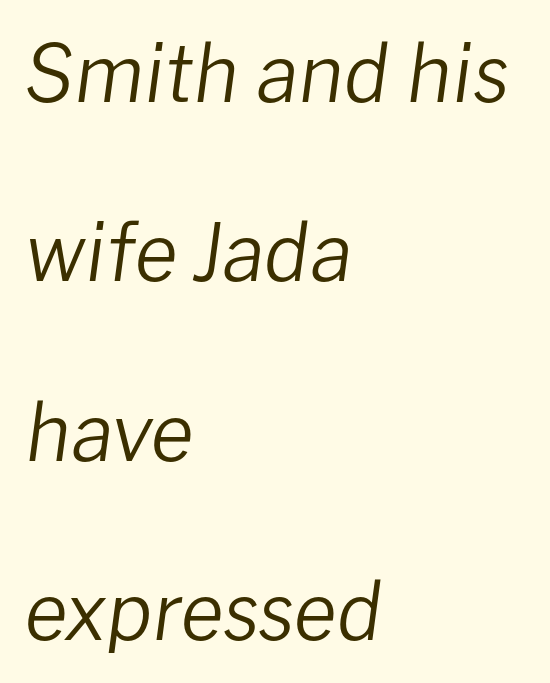
Q: Is the text bold? A: No.
Q: Is the text italic (slanted)? A: Yes, it leans right by about 8 degrees.
Q: Is the text underlined? A: No.
Q: How is the paragraph aligned? A: Left-aligned.
Q: Is the spacing between letters normal or unusually wide? A: Normal.
Q: Is the spacing between lines tight, normal or loose? A: Loose.
Q: Width (condensed, normal, or wide)? A: Normal.
Q: Stroke contrast? A: Low.
Q: x-height? A: Medium.
Q: Monospaced? A: No.
